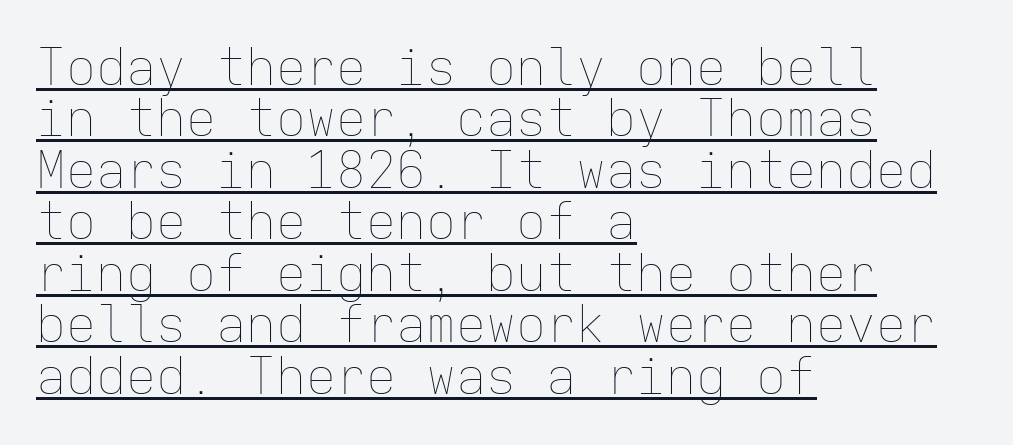
The passage shown is typed in a monospace face where columns stay perfectly aligned. The block of text is dense from top to bottom, with scant space between rows. Underlined type. Is the block centered? No — it sits flush against the left margin. No heavy texture on the line: the type isn't bold.
